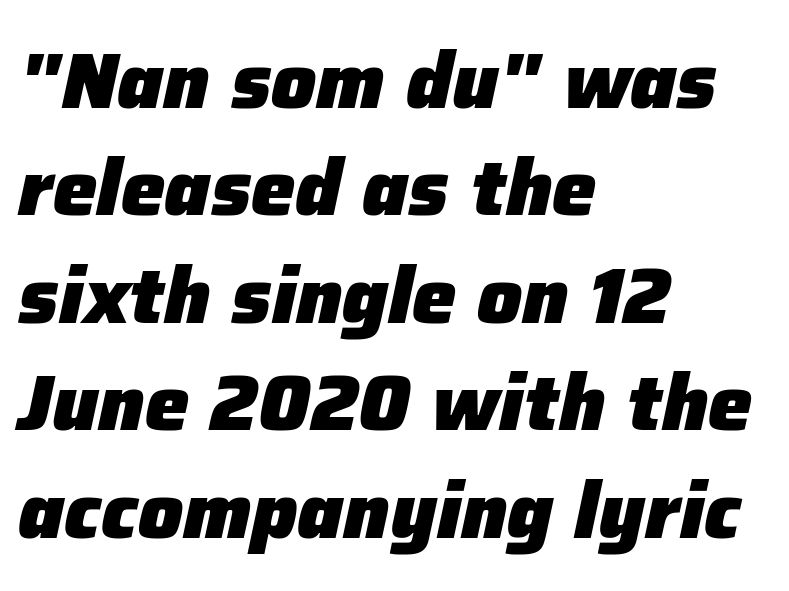
Q: Is the text bold? A: Yes.
Q: Is the text italic (slanted)? A: Yes, it leans right by about 12 degrees.
Q: Is the text underlined? A: No.
Q: How is the paragraph aligned? A: Left-aligned.
Q: Is the spacing between letters normal or unusually wide? A: Normal.
Q: Is the spacing between lines tight, normal or loose? A: Normal.
Q: Width (condensed, normal, or wide)? A: Normal.
Q: Stroke contrast? A: Low.
Q: x-height? A: Medium.
Q: Monospaced? A: No.
